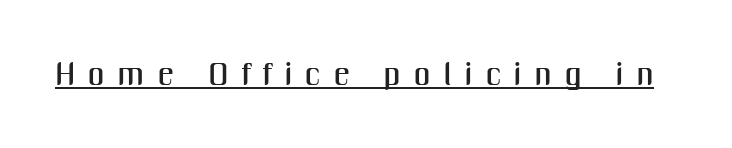
Q: Is the text italic (slanted)? A: No, it is upright.
Q: Is the typeface a serif or a sans-serif typeface? A: Sans-serif.
Q: Is the text underlined? A: Yes.
Q: Is the spacing between letters normal or unusually wide? A: Unusually wide.
Q: Width (condensed, normal, or wide)? A: Condensed.
Q: Stroke contrast? A: Medium.
Q: x-height? A: Medium.
Q: Monospaced? A: No.
